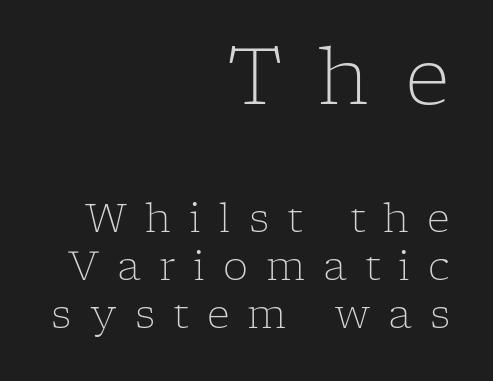
The image shows 79 px light serif type, upright; set right-aligned, line spacing 1.2x, unusually wide letter spacing (+0.45 em), not underlined; the first (top) block is 1.98x larger; low stroke contrast and a medium x-height.
